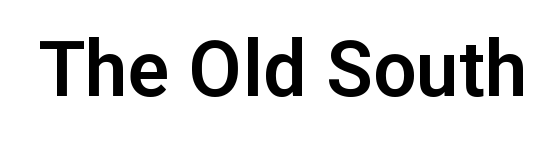
{"serif": "no", "italic": "no", "width": "normal", "stroke_contrast": "low", "x_height": "medium", "monospaced": "no", "underline": "no", "letter_spacing": "normal", "letter_spacing_em": 0.0, "glyph_px": 77}
